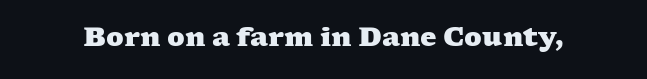
The image shows 26 px bold type; set normal letter spacing, not underlined.
